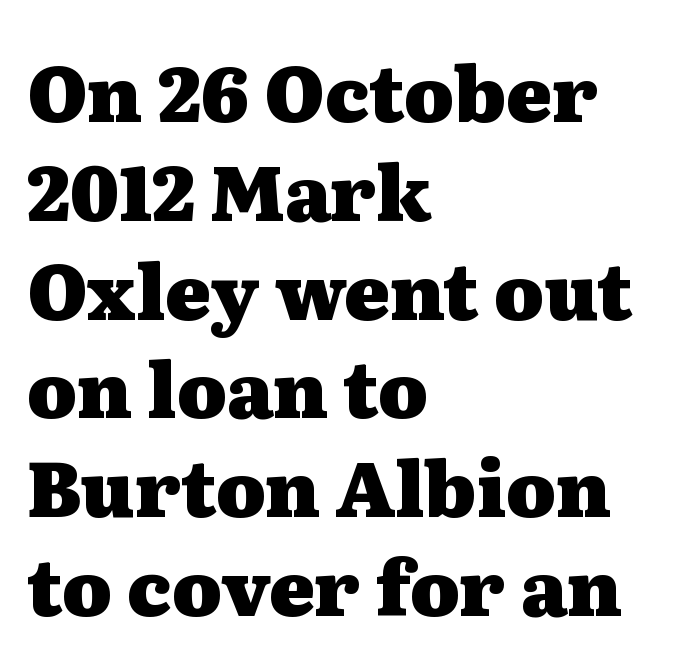
{"serif": "yes", "italic": "no", "bold": "yes", "weight": "heavy", "width": "wide", "stroke_contrast": "medium", "x_height": "medium", "monospaced": "no", "underline": "no", "align": "left", "line_spacing": "normal", "line_spacing_ratio": 1.3, "letter_spacing": "normal", "letter_spacing_em": 0.0, "glyph_px": 76}
